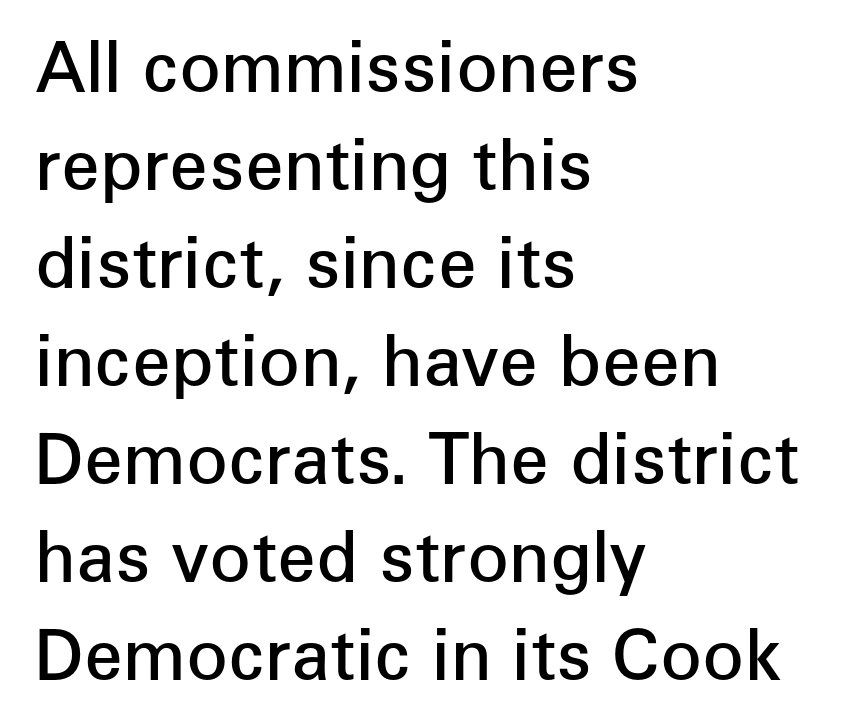
In terms of letterform style, serifs are entirely absent. This is the in-between weight designers call semibold or demi. This rendering uses left alignment, leaving the right contour irregular. Rule under the text: the space is simply empty. The passage shown is typed in a proportional face where columns would drift. Italic: no, the glyphs are upright roman.
